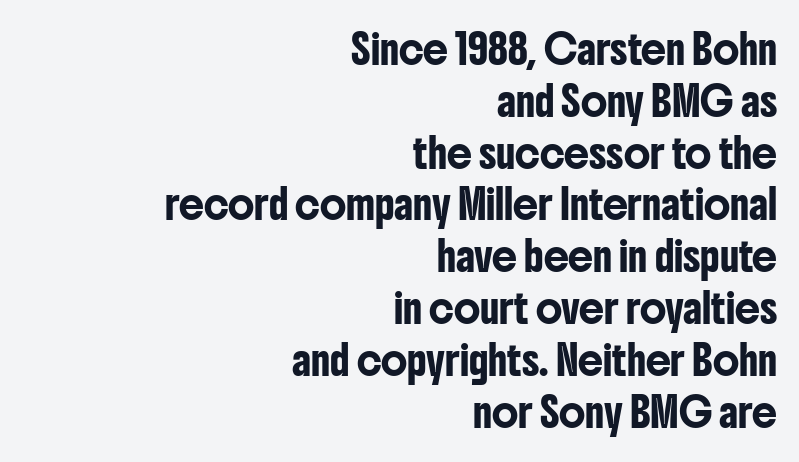
Q: Is the text italic (slanted)? A: No, it is upright.
Q: Is the typeface a serif or a sans-serif typeface? A: Sans-serif.
Q: Is the text underlined? A: No.
Q: How is the paragraph aligned? A: Right-aligned.
Q: Is the spacing between letters normal or unusually wide? A: Normal.
Q: Width (condensed, normal, or wide)? A: Condensed.
Q: Stroke contrast? A: Low.
Q: x-height? A: Medium.
Q: Monospaced? A: No.
